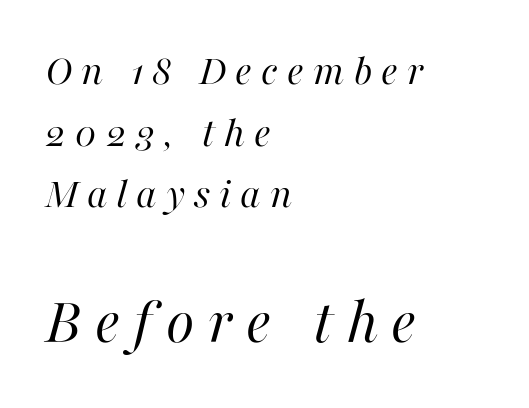
The image shows 66 px regular-weight type, italic (leaning right); set left-aligned, normal line spacing (1.4x), unusually wide letter spacing (+0.2 em), not underlined; the second (bottom) block is 1.5x larger; high stroke contrast and a medium x-height.
